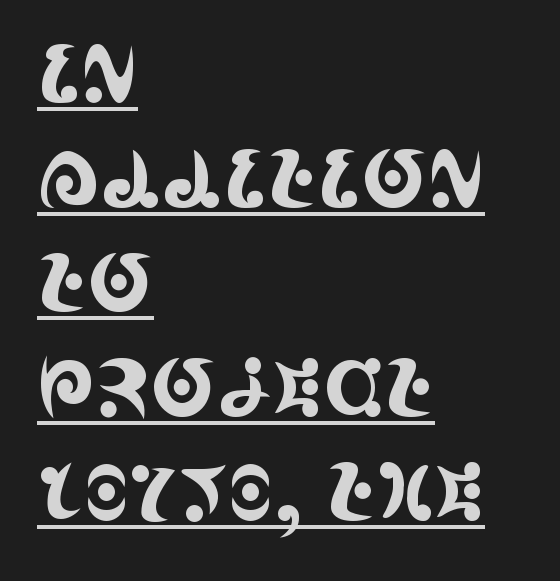
The image shows 78 px condensed serif type, upright; set left-aligned, normal line spacing (1.34x), normal letter spacing, underlined; a large x-height.
